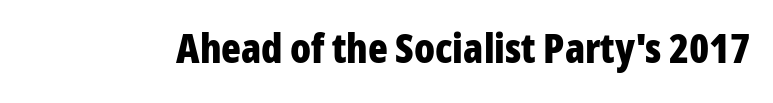
This rendering leaves character spacing at its baseline value. In terms of posture, this sample is upright. Grotesque or geometric, the face here clearly has no serifs. Heavy-handed strokes throughout: this text is bold. Think of a printed novel: that variable character pitch is what you see here. This rendering features lettering with no underline.
